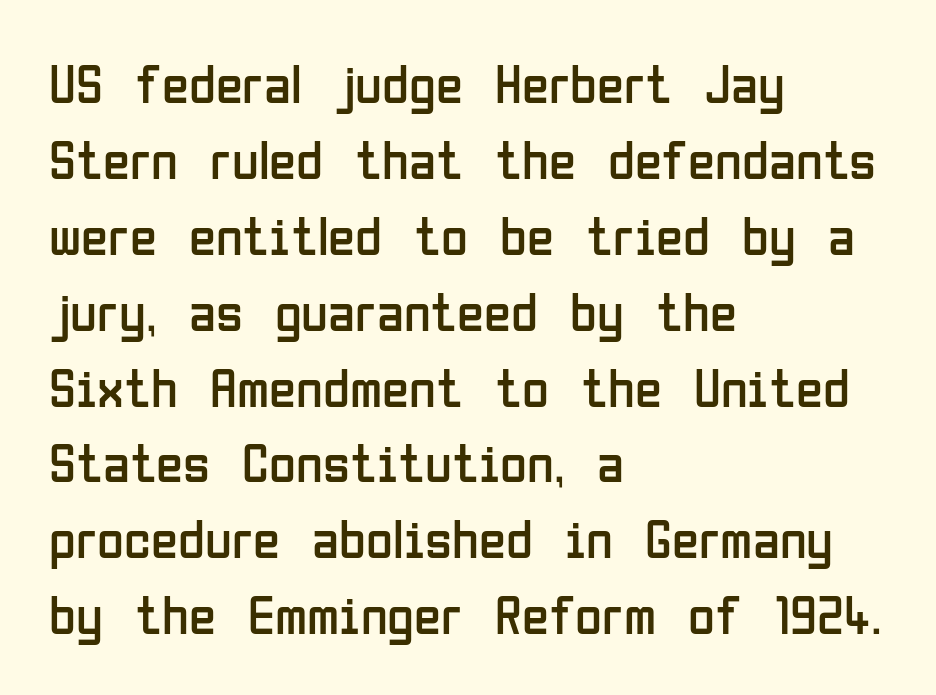
Q: Is the text bold? A: No.
Q: Is the text italic (slanted)? A: No, it is upright.
Q: Is the typeface a serif or a sans-serif typeface? A: Sans-serif.
Q: Is the text underlined? A: No.
Q: How is the paragraph aligned? A: Left-aligned.
Q: Is the spacing between letters normal or unusually wide? A: Normal.
Q: Is the spacing between lines tight, normal or loose? A: Normal.
Q: Width (condensed, normal, or wide)? A: Condensed.
Q: Stroke contrast? A: Low.
Q: x-height? A: Medium.
Q: Monospaced? A: No.
